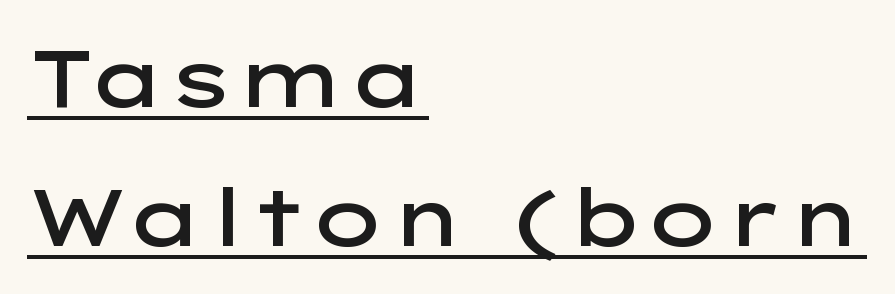
{"serif": "no", "italic": "no", "bold": "semi", "weight": "semibold", "width": "wide", "stroke_contrast": "low", "x_height": "medium", "monospaced": "no", "underline": "yes", "align": "left", "line_spacing_ratio": 1.74, "letter_spacing": "normal", "letter_spacing_em": 0.0, "glyph_px": 80}
